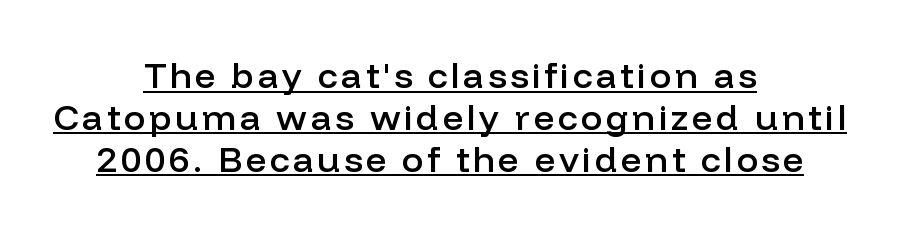
Q: Is the text bold? A: Semi-bold.
Q: Is the text italic (slanted)? A: No, it is upright.
Q: Is the typeface a serif or a sans-serif typeface? A: Sans-serif.
Q: Is the text underlined? A: Yes.
Q: How is the paragraph aligned? A: Centered.
Q: Width (condensed, normal, or wide)? A: Normal.
Q: Stroke contrast? A: Low.
Q: x-height? A: Medium.
Q: Monospaced? A: No.
